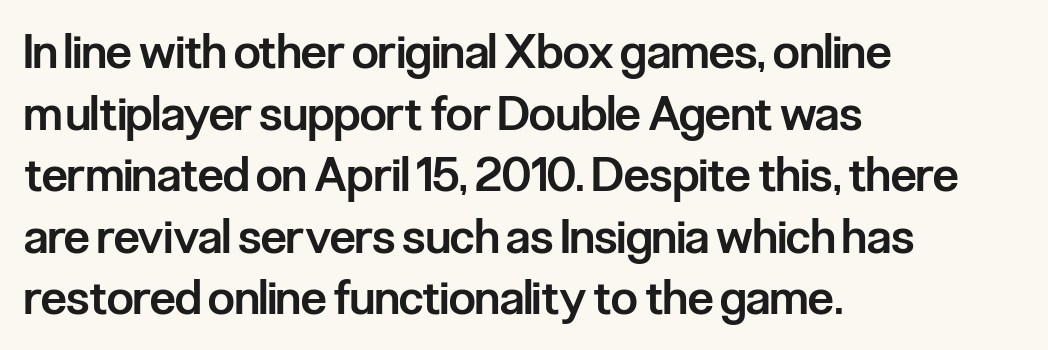
{"serif": "no", "italic": "no", "bold": "semi", "weight": "semibold", "width": "condensed", "stroke_contrast": "low", "x_height": "medium", "monospaced": "no", "underline": "no", "align": "left", "line_spacing": "normal", "line_spacing_ratio": 1.31, "letter_spacing": "normal", "letter_spacing_em": 0.0, "glyph_px": 47}
